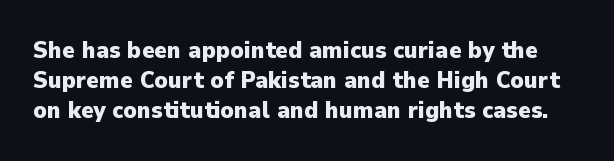
The image shows 24 px bold type, upright; set normal line spacing (1.26x), normal letter spacing, not underlined.
